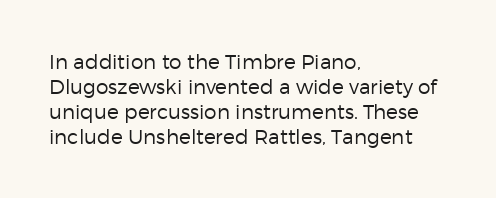
The image shows 20 px text type, upright; set left-aligned, normal line spacing (1.25x), normal letter spacing, not underlined.
